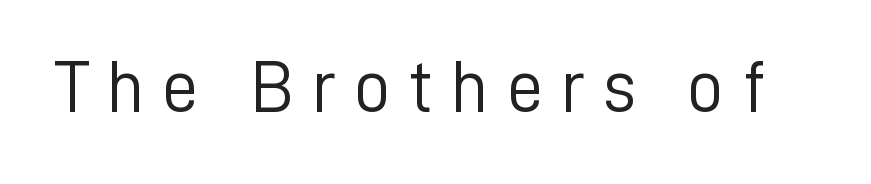
The image shows 73 px light sans-serif type, upright; set unusually wide letter spacing (+0.24 em), not underlined; low stroke contrast and a medium x-height.
